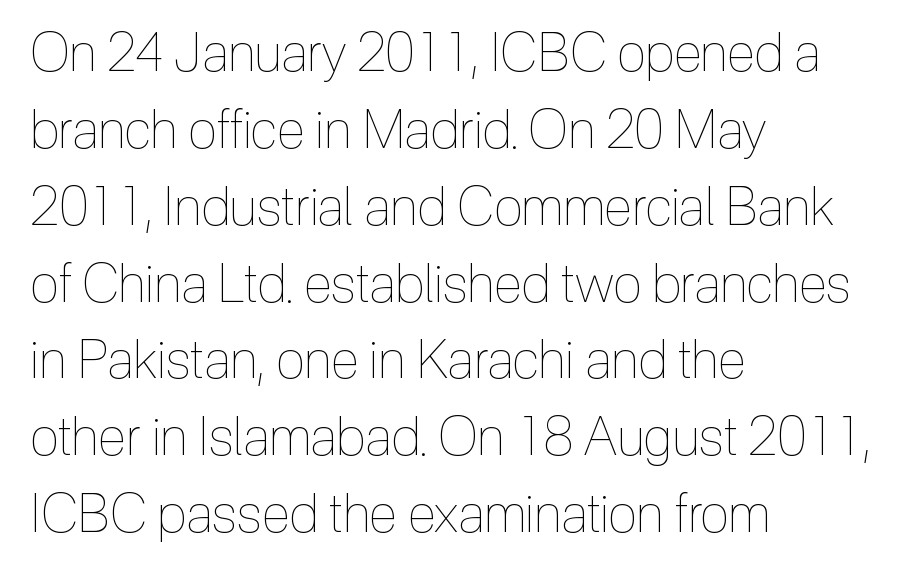
The image shows 53 px thin, condensed type, upright; set left-aligned, normal line spacing (1.45x), normal letter spacing, not underlined; a medium x-height.
